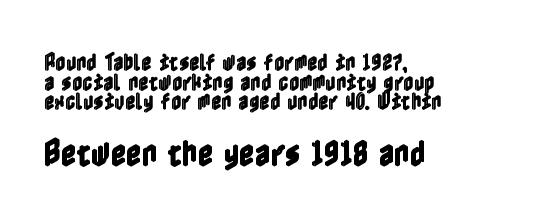
This rendering uses left alignment, leaving the right contour irregular. Leading: reduced. Here the second block reads like a headline and the first like body copy. Look at the tracking — it's just the regular setting, nothing added. Do the letters lean? They stand straight. Quick note: underline off.
